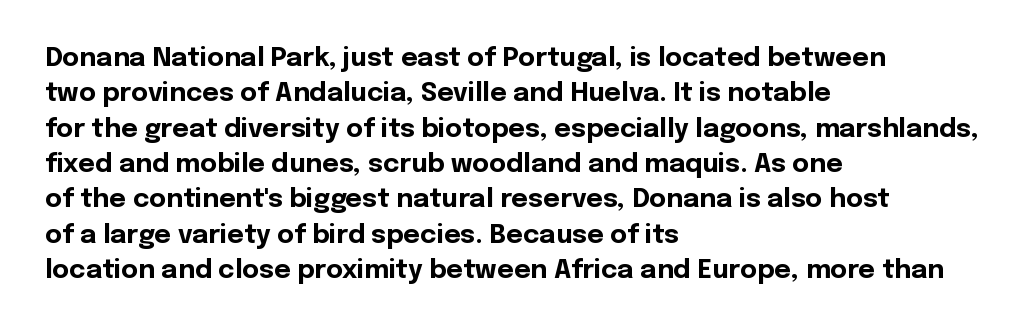
Q: Is the text bold? A: Yes.
Q: Is the text italic (slanted)? A: No, it is upright.
Q: Is the text underlined? A: No.
Q: How is the paragraph aligned? A: Left-aligned.
Q: Is the spacing between letters normal or unusually wide? A: Normal.
Q: Is the spacing between lines tight, normal or loose? A: Normal.
